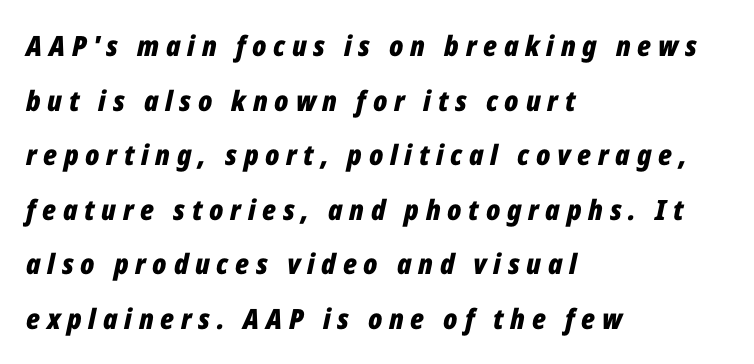
{"italic": "yes", "lean": "right", "slant_degrees": 12, "bold": "yes", "weight": "bold", "width": "condensed", "stroke_contrast": "low", "x_height": "medium", "monospaced": "no", "underline": "no", "align": "left", "line_spacing": "loose", "line_spacing_ratio": 1.95, "letter_spacing": "wide", "letter_spacing_em": 0.24, "glyph_px": 28}
